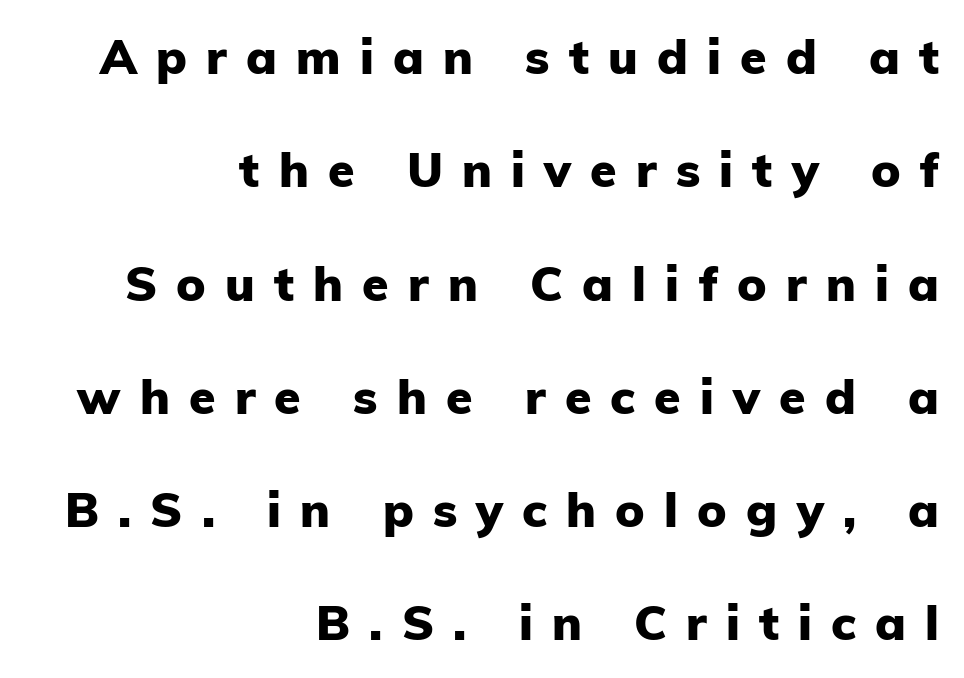
{"serif": "no", "italic": "no", "bold": "yes", "weight": "heavy", "width": "normal", "stroke_contrast": "low", "x_height": "medium", "monospaced": "no", "underline": "no", "align": "right", "line_spacing": "loose", "line_spacing_ratio": 2.36, "letter_spacing": "wide", "letter_spacing_em": 0.4, "glyph_px": 48}
